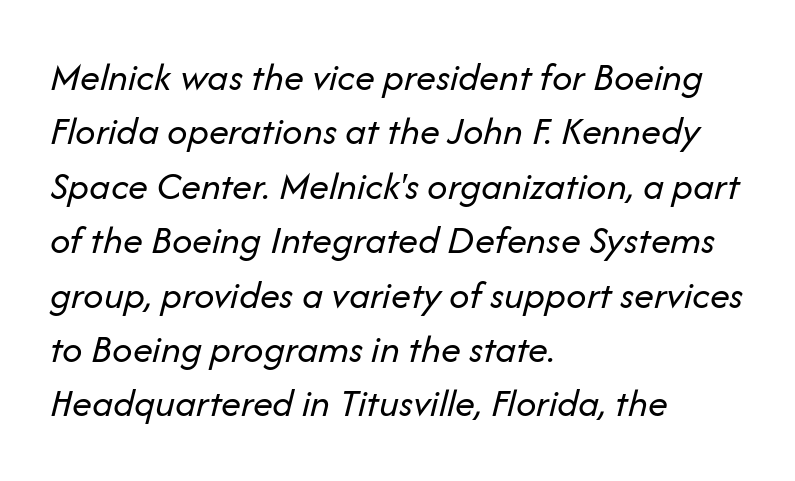
The lines in this sample share a left origin and differ only in where they stop. Weight: in the light-to-regular range. Regarding leading, the lines here are spaced in the standard way. Letter spacing: default.
